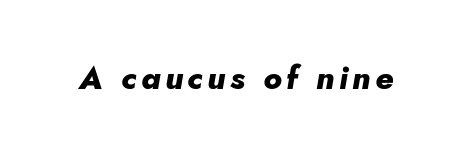
The image shows 32 px heavy type, italic (leaning right); set not underlined; low stroke contrast and a small x-height.
